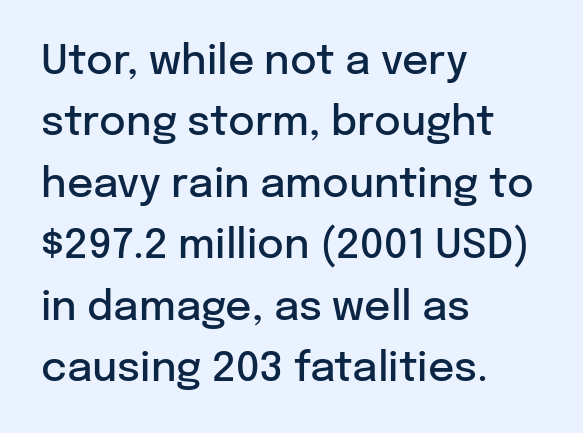
The image shows 41 px semibold sans-serif type, upright; set left-aligned, normal line spacing (1.5x), normal letter spacing, not underlined; low stroke contrast and a medium x-height.
